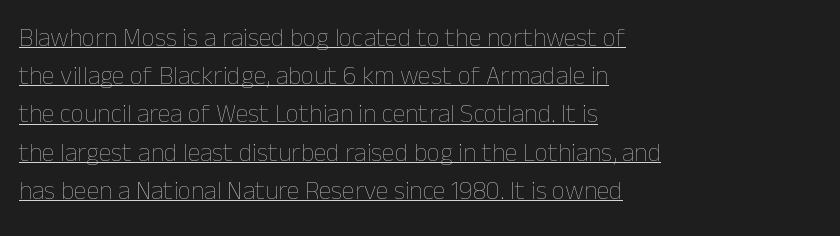
Q: Is the text bold? A: No.
Q: Is the text italic (slanted)? A: No, it is upright.
Q: Is the text underlined? A: Yes.
Q: How is the paragraph aligned? A: Left-aligned.
Q: Is the spacing between letters normal or unusually wide? A: Normal.
Q: Is the spacing between lines tight, normal or loose? A: Normal.
